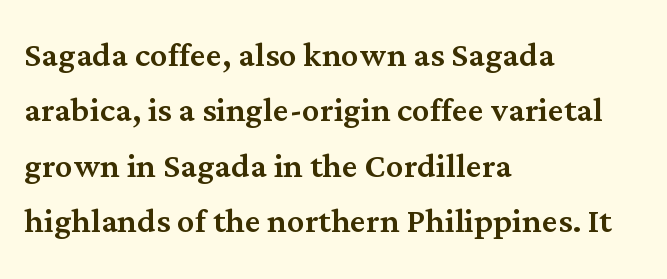
{"serif": "yes", "italic": "no", "width": "normal", "stroke_contrast": "medium", "x_height": "medium", "monospaced": "no", "underline": "no", "align": "left", "line_spacing": "normal", "line_spacing_ratio": 1.26, "letter_spacing": "normal", "letter_spacing_em": 0.0, "glyph_px": 44}
